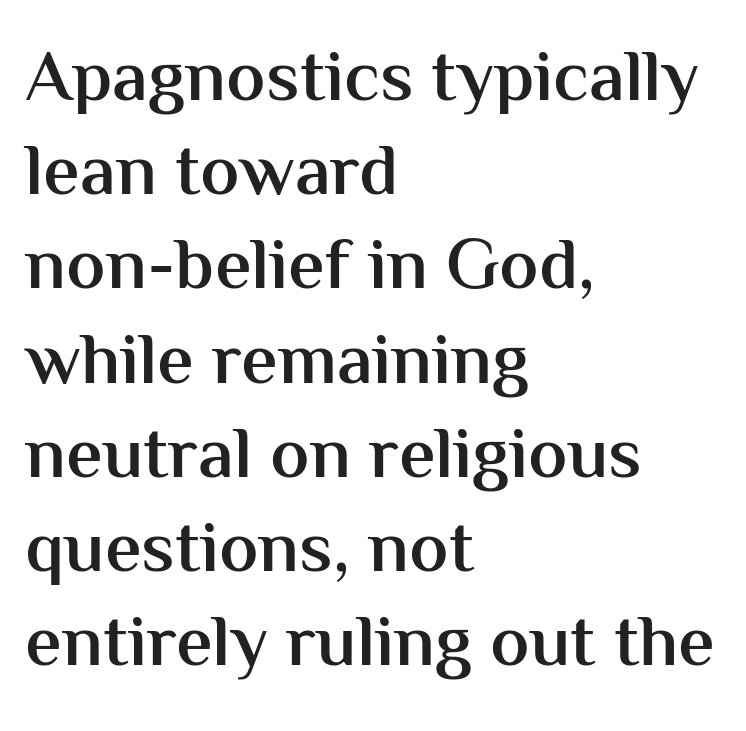
The image shows 73 px semibold sans-serif type, upright; set left-aligned, normal line spacing (1.29x), normal letter spacing, not underlined; medium stroke contrast and a medium x-height.
